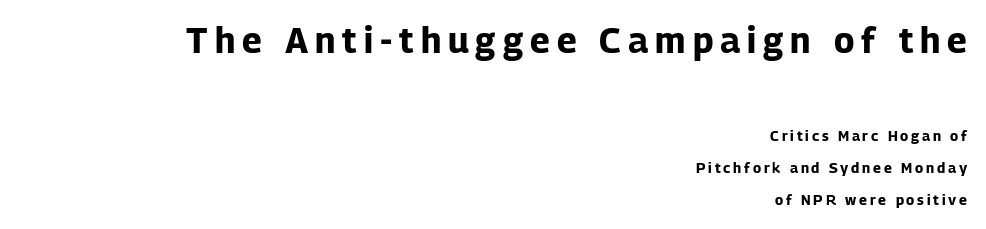
The image shows 35 px bold sans-serif type, upright; set right-aligned, loose line spacing (2.29x), unusually wide letter spacing (+0.2 em), not underlined; the first (top) block is 2.5x larger; low stroke contrast and a medium x-height.
